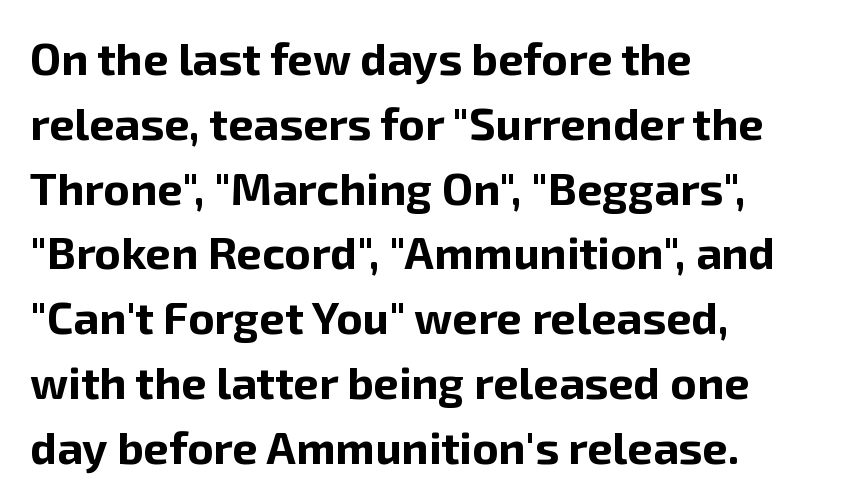
The image shows 45 px bold sans-serif type, upright; set left-aligned, normal line spacing (1.44x), normal letter spacing, not underlined; low stroke contrast and a medium x-height.
